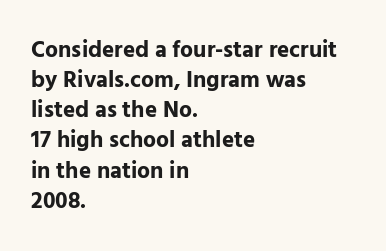
{"italic": "no", "bold": "yes", "underline": "no", "align": "left", "line_spacing": "normal", "line_spacing_ratio": 1.31, "letter_spacing": "normal", "letter_spacing_em": 0.0, "glyph_px": 23}
